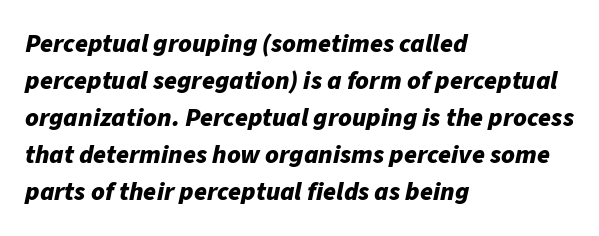
Q: Is the text bold? A: Yes.
Q: Is the text italic (slanted)? A: Yes, it leans right by about 11 degrees.
Q: Is the text underlined? A: No.
Q: How is the paragraph aligned? A: Left-aligned.
Q: Is the spacing between letters normal or unusually wide? A: Normal.
Q: Is the spacing between lines tight, normal or loose? A: Normal.
